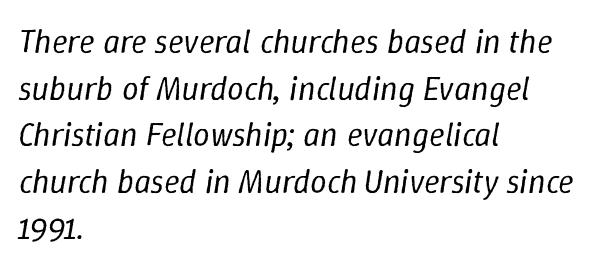
The image shows 33 px regular-weight type, italic (leaning right); set left-aligned, normal line spacing (1.41x), normal letter spacing, not underlined; low stroke contrast and a medium x-height.
